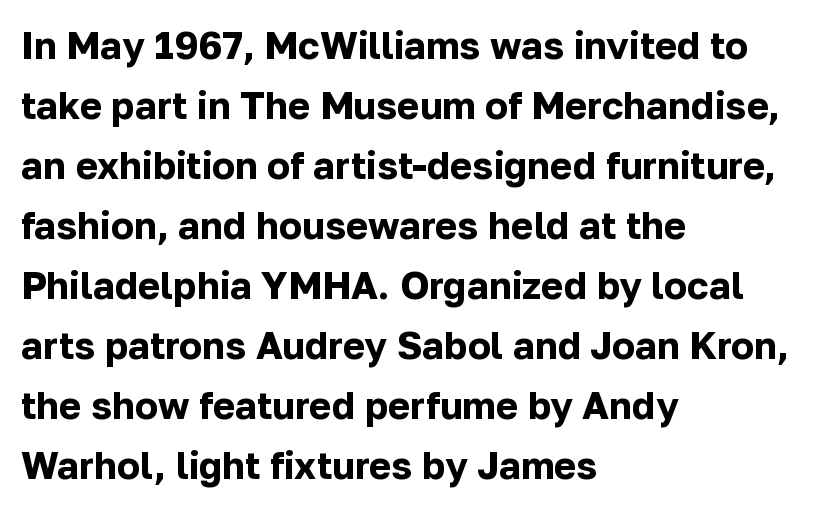
Regular leading. Students, note that the glyphs here touch the page at normal intervals. Each glyph is drawn with heavy, bold strokes. Think of a printed novel: that variable character pitch is what you see here.
